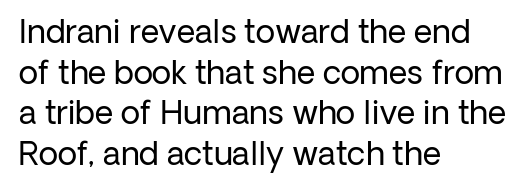
{"serif": "no", "italic": "no", "bold": "no", "weight": "regular", "width": "normal", "stroke_contrast": "low", "x_height": "medium", "monospaced": "no", "underline": "no", "align": "left", "line_spacing": "normal", "line_spacing_ratio": 1.27, "letter_spacing": "normal", "letter_spacing_em": 0.0, "glyph_px": 32}
